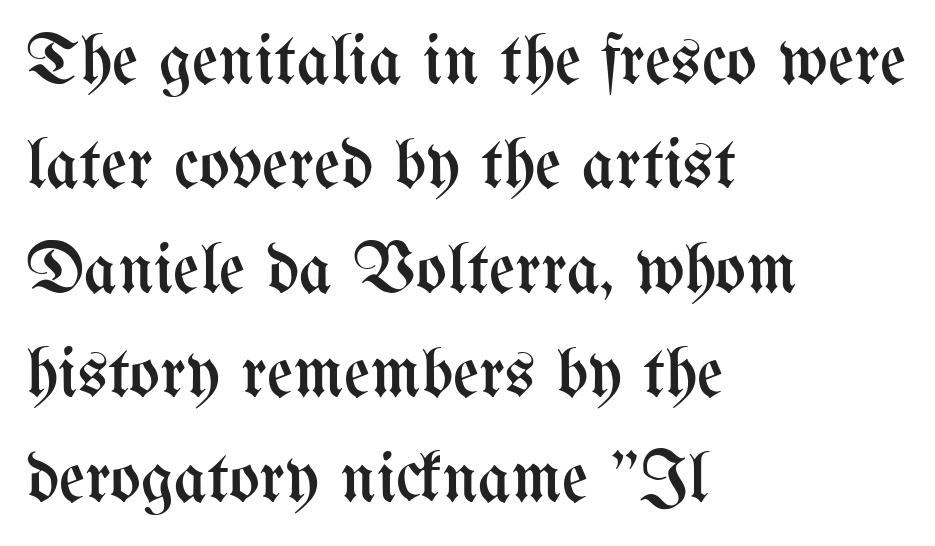
The image shows 72 px regular-weight, condensed type, upright; set left-aligned, normal line spacing (1.45x), normal letter spacing, not underlined; medium stroke contrast and a medium x-height.
